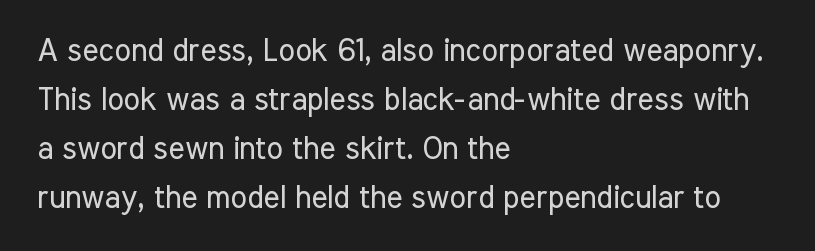
{"serif": "no", "italic": "no", "bold": "no", "weight": "regular", "width": "condensed", "stroke_contrast": "low", "x_height": "medium", "monospaced": "no", "underline": "no", "align": "left", "line_spacing": "normal", "line_spacing_ratio": 1.58, "letter_spacing": "normal", "letter_spacing_em": 0.0, "glyph_px": 31}
